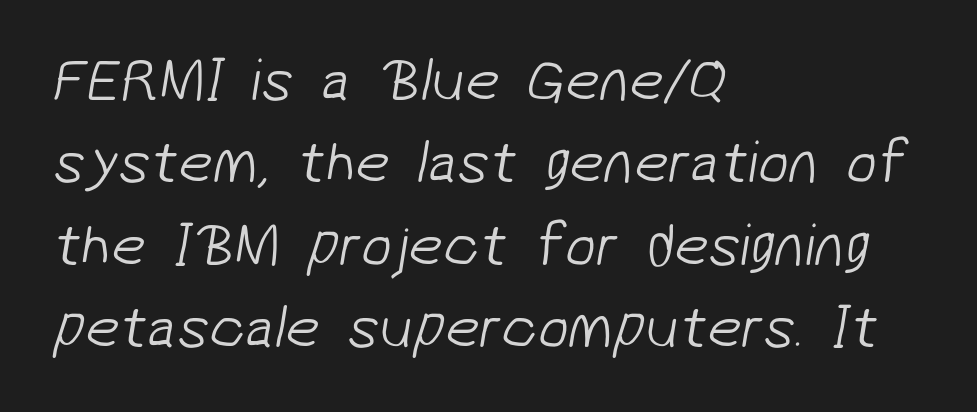
The letterforms sit shoulder to shoulder at normal distance. The passage shown is not bold in any degree. Rule under the text: the space is simply empty. Nothing sits at the stroke ends, so this counts as sans-serif. The block of text has a typical density, with ordinary space between rows.
